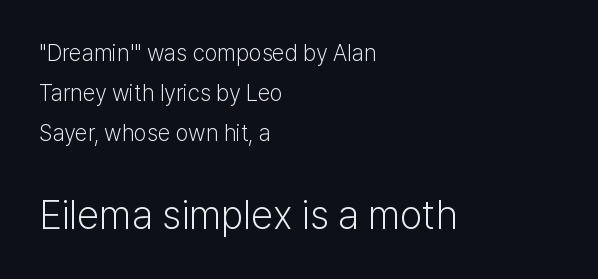
If you drew a line through each stem, it would be perfectly vertical. The face used here is proportionally spaced, like ordinary book or web type. Default kerning and tracking; the words read as compact shapes. No heavy texture on the line: the type isn't bold. Leftover space on each line is placed entirely after the last word. In this sample the second text group is rendered at the bigger scale.
